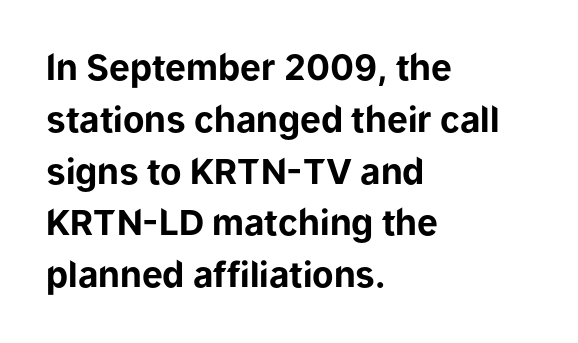
Q: Is the text bold? A: Yes.
Q: Is the text italic (slanted)? A: No, it is upright.
Q: Is the typeface a serif or a sans-serif typeface? A: Sans-serif.
Q: Is the text underlined? A: No.
Q: How is the paragraph aligned? A: Left-aligned.
Q: Is the spacing between letters normal or unusually wide? A: Normal.
Q: Is the spacing between lines tight, normal or loose? A: Normal.
Q: Width (condensed, normal, or wide)? A: Normal.
Q: Stroke contrast? A: Low.
Q: x-height? A: Medium.
Q: Monospaced? A: No.
